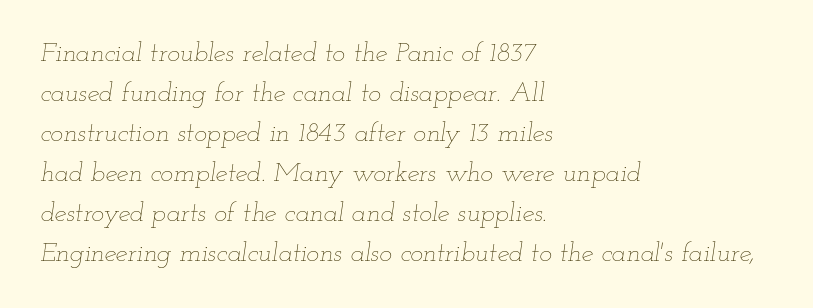
Tracking value appears to be zero — textbook default spacing. No letter is thick-stroked: the sample isn't bold. The passage shown leans; its letterforms are oblique. Every row of glyphs begins at an identical x-position on the left.
